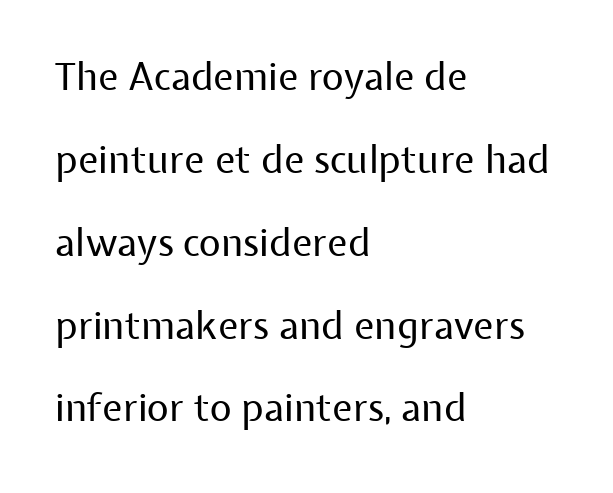
{"serif": "no", "italic": "no", "bold": "no", "weight": "regular", "width": "normal", "stroke_contrast": "low", "x_height": "medium", "monospaced": "no", "underline": "no", "align": "left", "line_spacing": "loose", "line_spacing_ratio": 2.18, "letter_spacing": "normal", "letter_spacing_em": 0.0, "glyph_px": 38}
